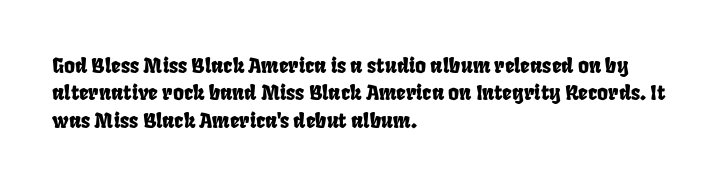
The image shows 21 px text type; set left-aligned, normal line spacing (1.3x), normal letter spacing, not underlined.
